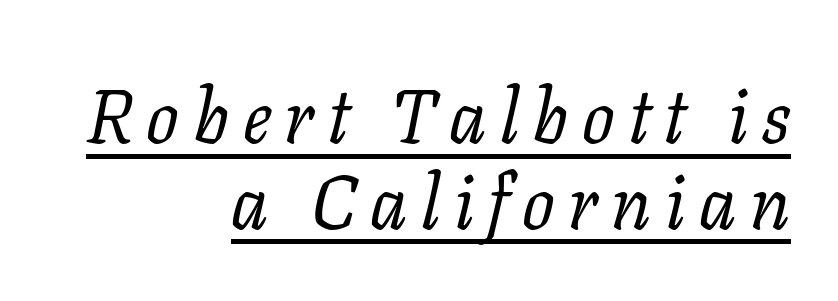
Q: Is the text bold? A: No.
Q: Is the text italic (slanted)? A: Yes, it leans right by about 11 degrees.
Q: Is the typeface a serif or a sans-serif typeface? A: Serif.
Q: Is the text underlined? A: Yes.
Q: How is the paragraph aligned? A: Right-aligned.
Q: Is the spacing between lines tight, normal or loose? A: Tight.
Q: Width (condensed, normal, or wide)? A: Normal.
Q: Stroke contrast? A: Low.
Q: x-height? A: Medium.
Q: Monospaced? A: No.
